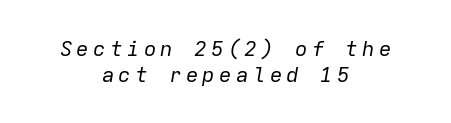
Q: Is the text bold? A: No.
Q: Is the text italic (slanted)? A: Yes, it leans right by about 9 degrees.
Q: Is the text underlined? A: No.
Q: How is the paragraph aligned? A: Centered.
Q: Is the spacing between letters normal or unusually wide? A: Unusually wide.
